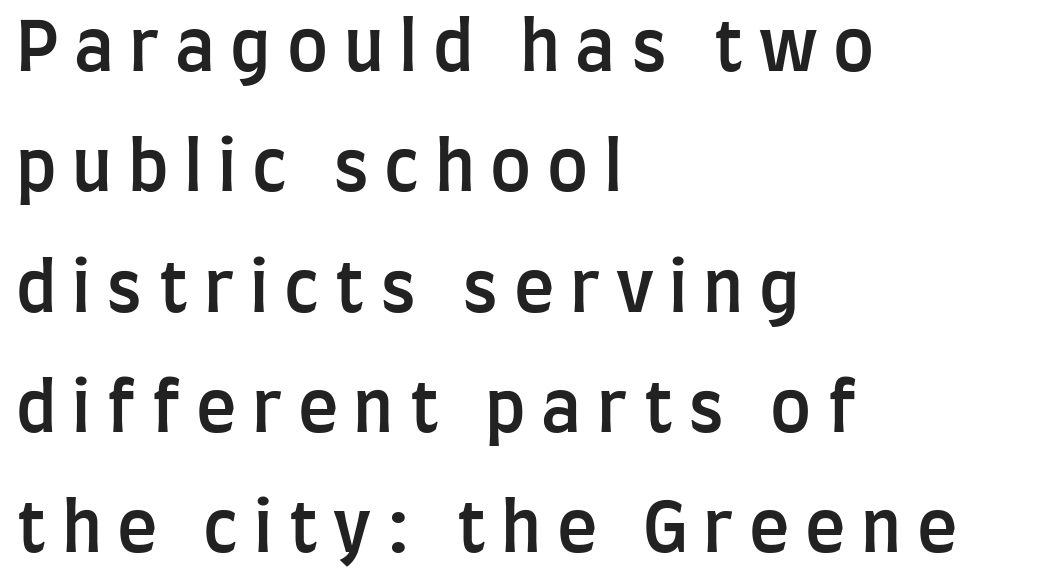
Q: Is the text bold? A: Semi-bold.
Q: Is the text italic (slanted)? A: No, it is upright.
Q: Is the typeface a serif or a sans-serif typeface? A: Sans-serif.
Q: Is the text underlined? A: No.
Q: How is the paragraph aligned? A: Left-aligned.
Q: Is the spacing between letters normal or unusually wide? A: Unusually wide.
Q: Width (condensed, normal, or wide)? A: Condensed.
Q: Stroke contrast? A: Low.
Q: x-height? A: Large.
Q: Monospaced? A: No.
